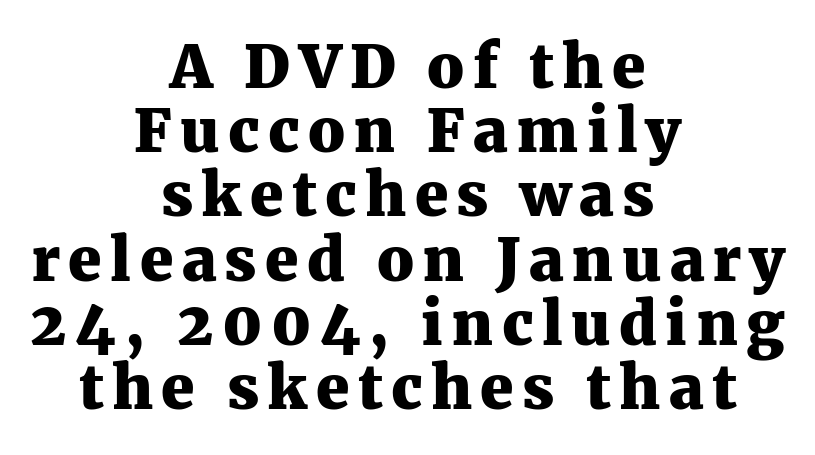
The image shows 60 px heavy serif type, upright; set centered, tight line spacing (1.07x), not underlined; medium stroke contrast and a medium x-height.
